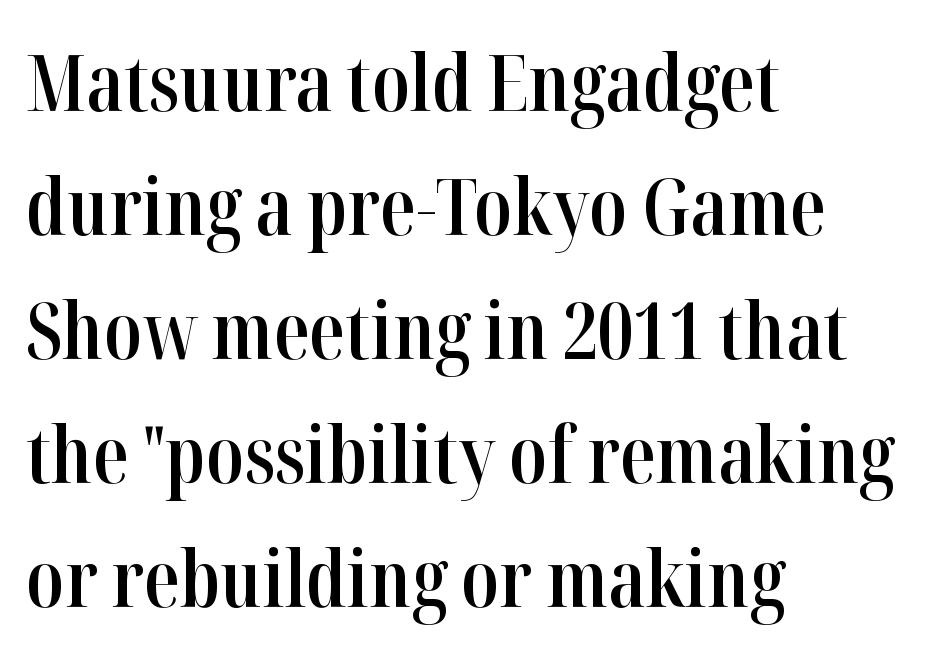
Q: Is the text bold? A: Semi-bold.
Q: Is the text italic (slanted)? A: No, it is upright.
Q: Is the typeface a serif or a sans-serif typeface? A: Serif.
Q: Is the text underlined? A: No.
Q: How is the paragraph aligned? A: Left-aligned.
Q: Is the spacing between letters normal or unusually wide? A: Normal.
Q: Is the spacing between lines tight, normal or loose? A: Normal.
Q: Width (condensed, normal, or wide)? A: Condensed.
Q: Stroke contrast? A: High.
Q: x-height? A: Medium.
Q: Monospaced? A: No.
